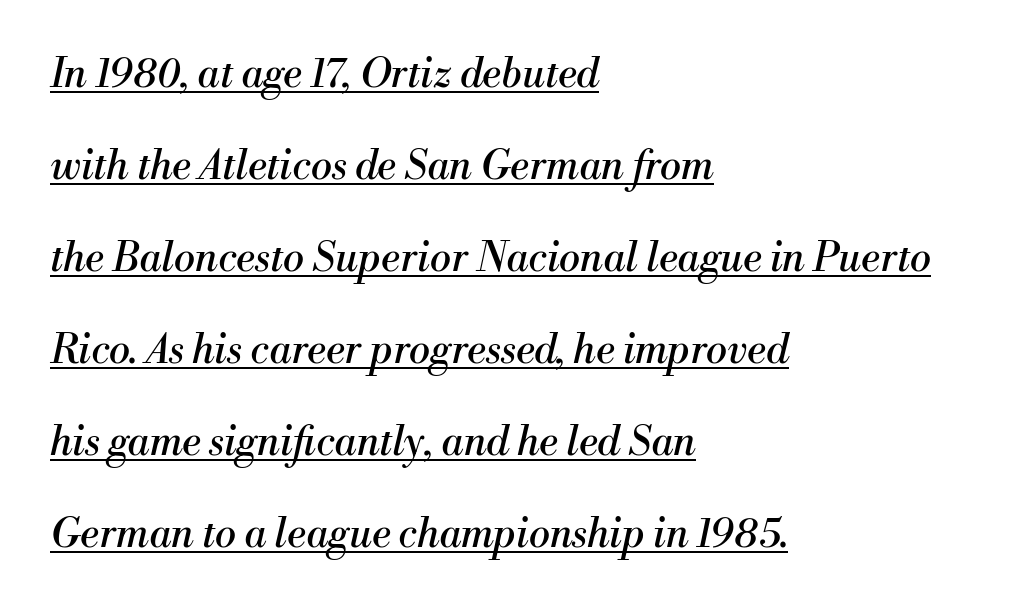
{"serif": "yes", "italic": "yes", "lean": "right", "slant_degrees": 13, "bold": "no", "weight": "regular", "width": "normal", "stroke_contrast": "medium", "x_height": "small", "monospaced": "no", "underline": "yes", "align": "left", "line_spacing": "loose", "line_spacing_ratio": 2.3, "letter_spacing": "normal", "letter_spacing_em": 0.0, "glyph_px": 40}
